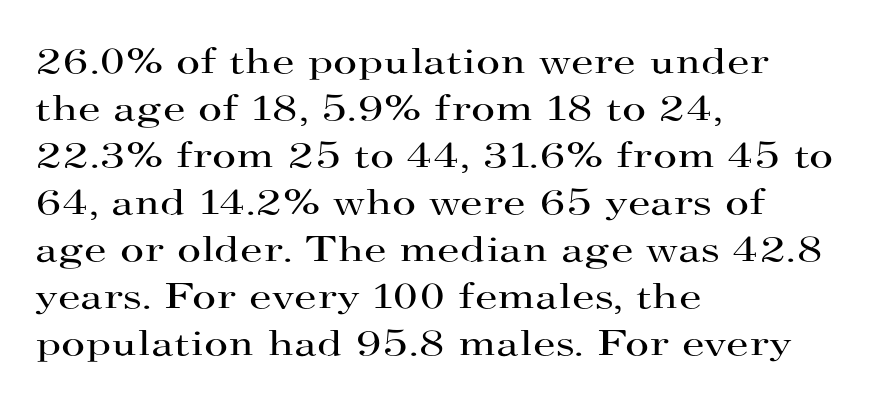
Q: Is the text bold? A: No.
Q: Is the text italic (slanted)? A: No, it is upright.
Q: Is the typeface a serif or a sans-serif typeface? A: Serif.
Q: Is the text underlined? A: No.
Q: How is the paragraph aligned? A: Left-aligned.
Q: Is the spacing between letters normal or unusually wide? A: Normal.
Q: Is the spacing between lines tight, normal or loose? A: Normal.
Q: Width (condensed, normal, or wide)? A: Wide.
Q: Stroke contrast? A: High.
Q: x-height? A: Small.
Q: Monospaced? A: No.
